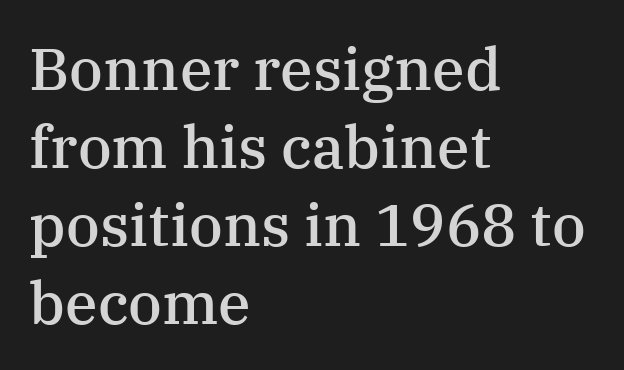
{"serif": "yes", "italic": "no", "bold": "semi", "weight": "semibold", "width": "normal", "stroke_contrast": "medium", "x_height": "medium", "monospaced": "no", "underline": "no", "align": "left", "line_spacing": "normal", "line_spacing_ratio": 1.32, "letter_spacing": "normal", "letter_spacing_em": 0.0, "glyph_px": 59}
